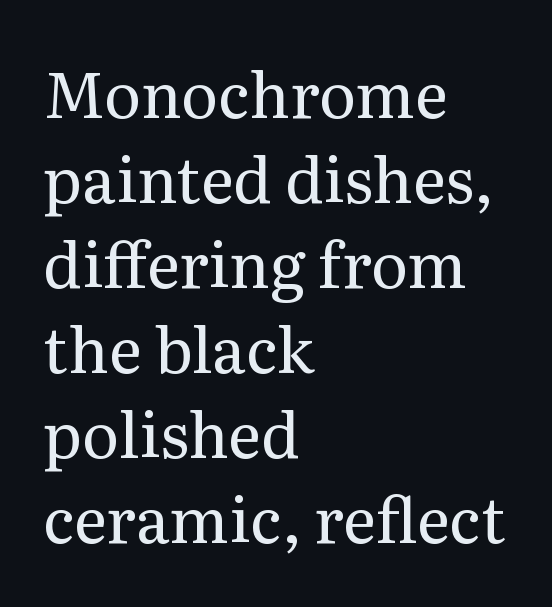
{"serif": "yes", "italic": "no", "bold": "no", "weight": "regular", "width": "normal", "stroke_contrast": "medium", "x_height": "medium", "monospaced": "no", "underline": "no", "align": "left", "line_spacing": "normal", "line_spacing_ratio": 1.35, "letter_spacing": "normal", "letter_spacing_em": 0.0, "glyph_px": 63}
